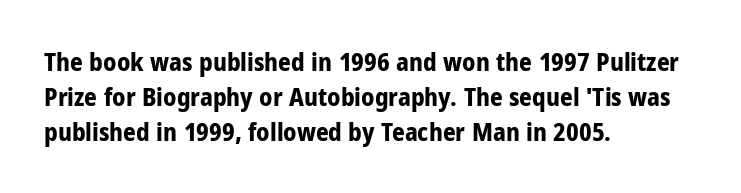
Q: Is the text bold? A: Yes.
Q: Is the text italic (slanted)? A: No, it is upright.
Q: Is the text underlined? A: No.
Q: How is the paragraph aligned? A: Left-aligned.
Q: Is the spacing between letters normal or unusually wide? A: Normal.
Q: Is the spacing between lines tight, normal or loose? A: Normal.
